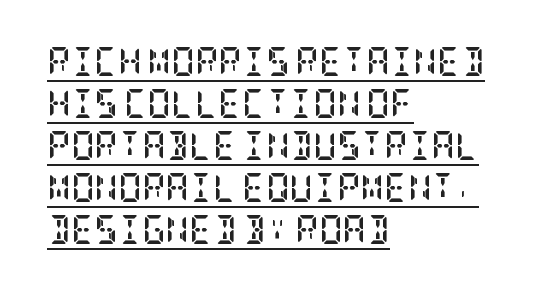
{"serif": "yes", "italic": "no", "bold": "yes", "weight": "semibold", "width": "condensed", "stroke_contrast": "low", "x_height": "large", "underline": "yes", "align": "left", "line_spacing": "normal", "line_spacing_ratio": 1.45, "letter_spacing": "normal", "letter_spacing_em": 0.0, "glyph_px": 29}
